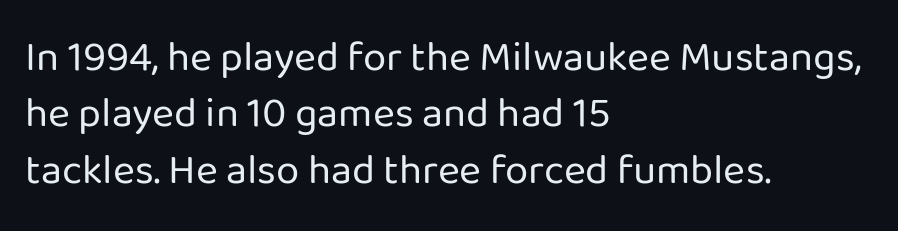
{"serif": "no", "italic": "no", "bold": "no", "weight": "regular", "width": "normal", "stroke_contrast": "low", "x_height": "medium", "monospaced": "no", "underline": "no", "align": "left", "line_spacing": "normal", "line_spacing_ratio": 1.34, "letter_spacing": "normal", "letter_spacing_em": 0.0, "glyph_px": 42}
